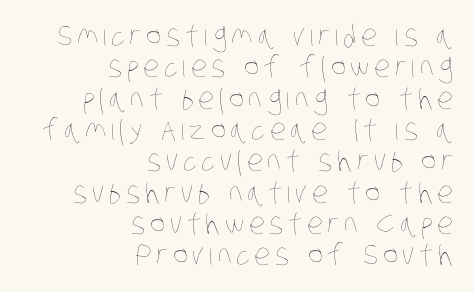
Rows of type sit shoulder to shoulder in the vertical direction. A quiet, ordinary-to-light weight characterises the typeface. These lines are rendered in a variable-pitch font. Line ends are locked; line starts wander.
